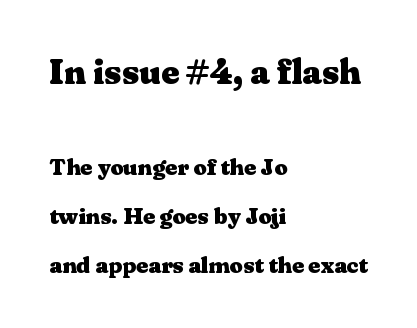
Q: Is the text bold? A: Yes.
Q: Is the text italic (slanted)? A: No, it is upright.
Q: Is the typeface a serif or a sans-serif typeface? A: Serif.
Q: Is the text underlined? A: No.
Q: How is the paragraph aligned? A: Left-aligned.
Q: Is the spacing between letters normal or unusually wide? A: Normal.
Q: Is the spacing between lines tight, normal or loose? A: Loose.
Q: Which block of text is set in a larger size, the first (top) or the second (bottom)? A: The first (top) one.
Q: Width (condensed, normal, or wide)? A: Wide.
Q: Stroke contrast? A: Medium.
Q: x-height? A: Medium.
Q: Monospaced? A: No.
